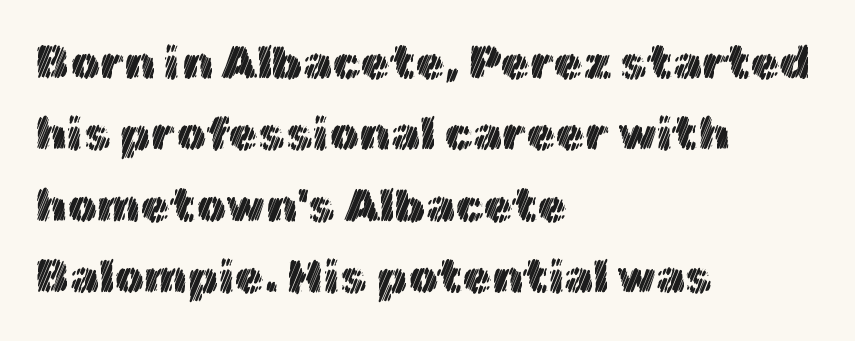
The image shows 47 px text type, upright; set left-aligned, normal line spacing (1.52x), normal letter spacing, not underlined; a medium x-height.
